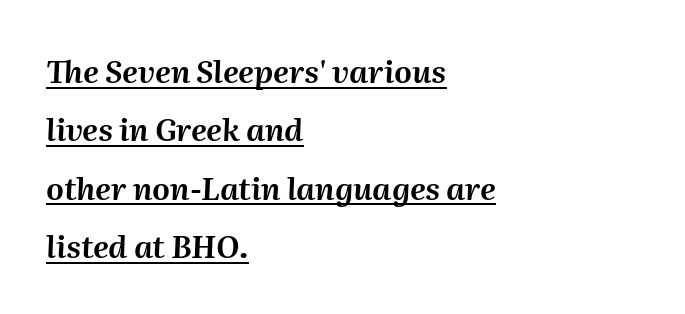
{"italic": "yes", "lean": "right", "slant_degrees": 2, "width": "normal", "stroke_contrast": "medium", "x_height": "medium", "monospaced": "no", "underline": "yes", "align": "left", "line_spacing_ratio": 1.88, "letter_spacing": "normal", "letter_spacing_em": 0.0, "glyph_px": 31}
